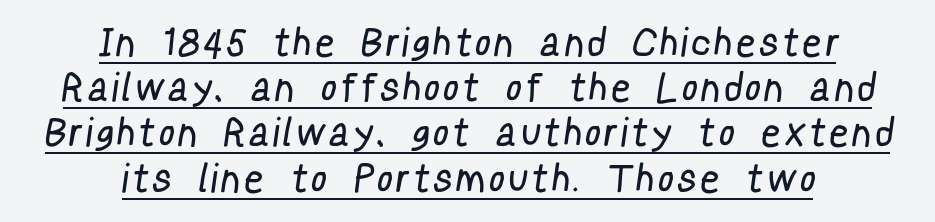
Nope, no serifs anywhere on these letters. The rendering inserts visible extra space after every character. This sample carries an underscore along the baseline area. Think standard paragraph weight, or any step lighter than that. Looks like regular typesetting: each glyph gets only the width it needs. The lines are quadded center.
